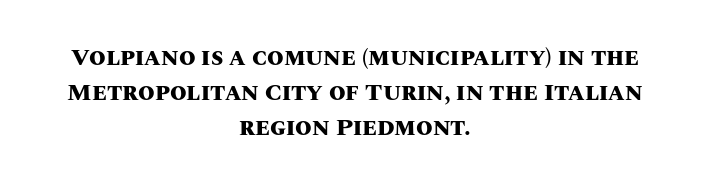
Q: Is the text bold? A: Yes.
Q: Is the text italic (slanted)? A: No, it is upright.
Q: Is the text underlined? A: No.
Q: How is the paragraph aligned? A: Centered.
Q: Is the spacing between letters normal or unusually wide? A: Normal.
Q: Is the spacing between lines tight, normal or loose? A: Normal.
